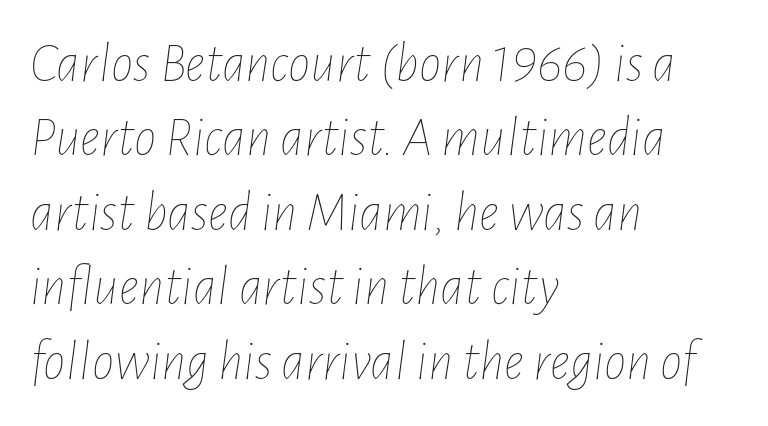
Q: Is the text bold? A: No.
Q: Is the text italic (slanted)? A: Yes, it leans right by about 7 degrees.
Q: Is the text underlined? A: No.
Q: How is the paragraph aligned? A: Left-aligned.
Q: Is the spacing between letters normal or unusually wide? A: Normal.
Q: Is the spacing between lines tight, normal or loose? A: Normal.
Q: Width (condensed, normal, or wide)? A: Condensed.
Q: Stroke contrast? A: Low.
Q: x-height? A: Medium.
Q: Monospaced? A: No.
